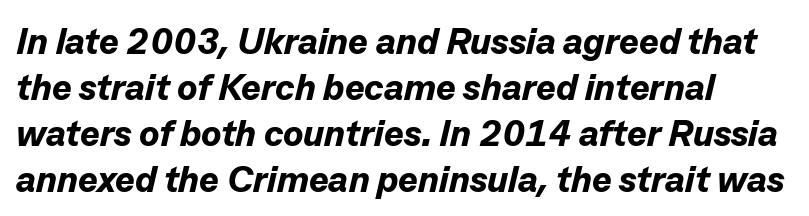
The image shows 37 px bold type, italic (leaning right); set left-aligned, line spacing 1.24x, normal letter spacing, not underlined; low stroke contrast and a medium x-height.
